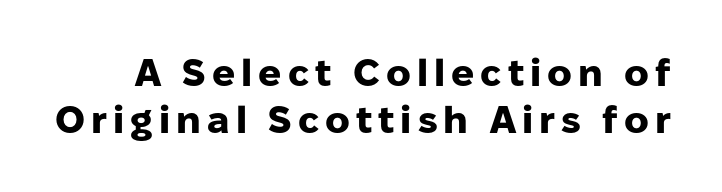
{"serif": "no", "italic": "no", "bold": "yes", "weight": "heavy", "width": "normal", "stroke_contrast": "low", "x_height": "medium", "monospaced": "no", "underline": "no", "line_spacing_ratio": 1.23, "glyph_px": 38}
